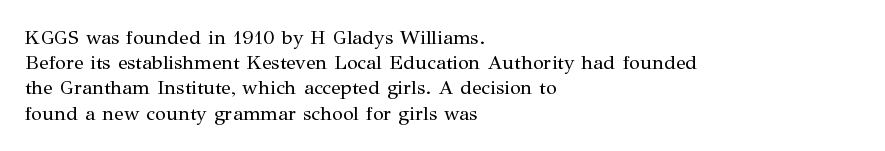
Q: Is the text bold? A: No.
Q: Is the text italic (slanted)? A: No, it is upright.
Q: Is the text underlined? A: No.
Q: How is the paragraph aligned? A: Left-aligned.
Q: Is the spacing between letters normal or unusually wide? A: Normal.
Q: Is the spacing between lines tight, normal or loose? A: Normal.
